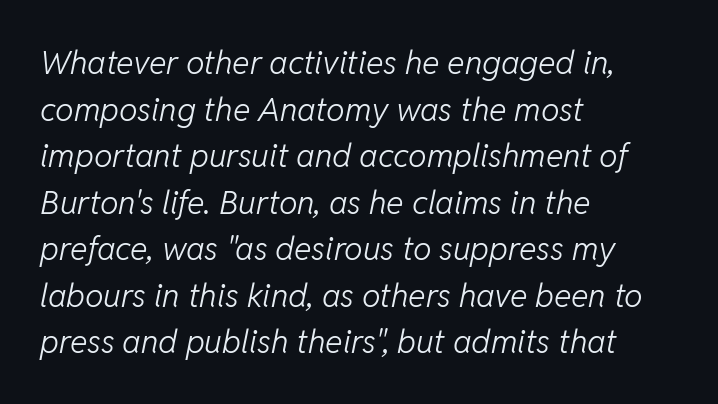
Spacing verdict: proportional, widths tailored to each character. Compared with typical paragraphs, the rows here are spaced about the same. Nobody touched the tracking dial on this one. This sample is left-justified, so line endings fall wherever the words run out. Each stroke keeps to a modest, everyday thickness or less. Check under the words: just untouched page.
